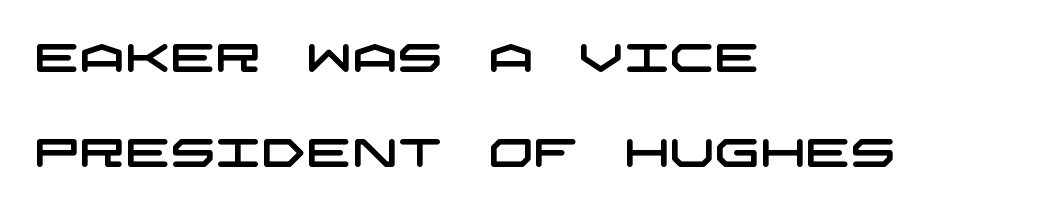
{"serif": "no", "width": "wide", "stroke_contrast": "low", "x_height": "large", "underline": "no", "align": "left", "line_spacing": "loose", "line_spacing_ratio": 2.37, "letter_spacing": "normal", "letter_spacing_em": 0.0, "glyph_px": 40}
